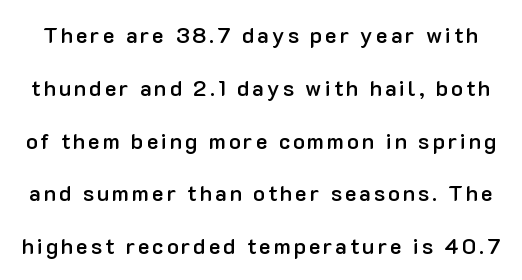
Q: Is the text bold? A: Semi-bold.
Q: Is the text italic (slanted)? A: No, it is upright.
Q: Is the text underlined? A: No.
Q: Is the spacing between lines tight, normal or loose? A: Loose.
